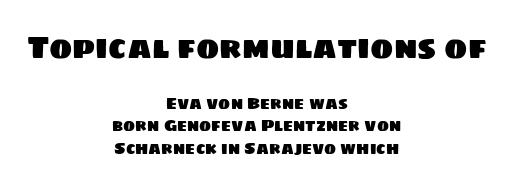
The leading is moderate, giving the passage an even texture. The setting favours the middle, as headings and verse often do. The gap between lines stays unmarked. A typesetter would call this proportional, since set widths differ per character. Is this a sans? Yes — the strokes have no serifs. No extra tracking has been applied to these lines.
